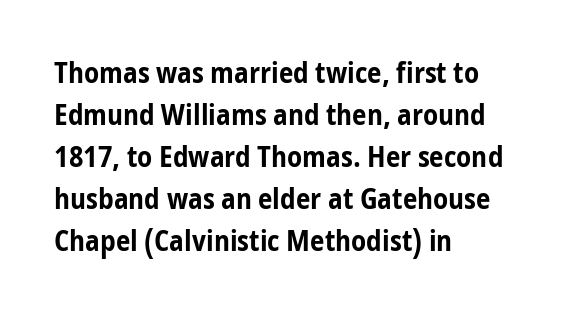
Q: Is the text bold? A: Yes.
Q: Is the text italic (slanted)? A: No, it is upright.
Q: Is the typeface a serif or a sans-serif typeface? A: Sans-serif.
Q: Is the text underlined? A: No.
Q: How is the paragraph aligned? A: Left-aligned.
Q: Is the spacing between letters normal or unusually wide? A: Normal.
Q: Is the spacing between lines tight, normal or loose? A: Normal.
Q: Width (condensed, normal, or wide)? A: Condensed.
Q: Stroke contrast? A: Low.
Q: x-height? A: Medium.
Q: Monospaced? A: No.
